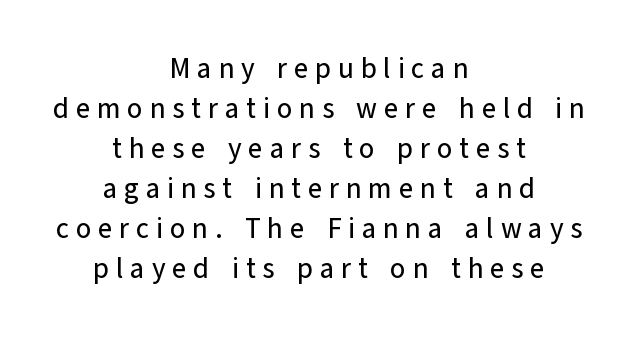
The lines are quadded center. The letters carry no serifs — their stems end cleanly without finishing strokes. Notice how descenders clear the ascenders below comfortably — that's standard leading. The letters advance in unequal steps, a hallmark of proportional type. The line texture is sparse and dotted thanks to wide tracking. If you drew a line through each stem, it would be perfectly vertical.
